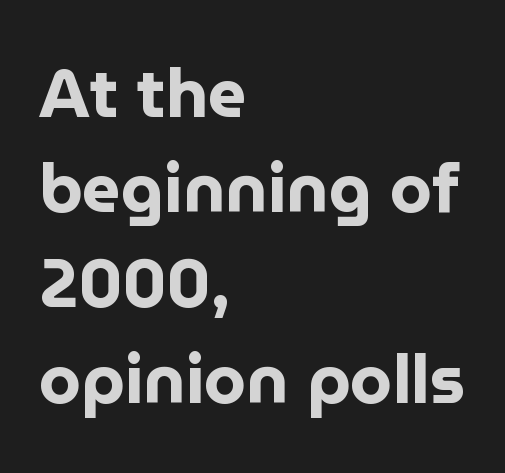
Quick note: not italic, upright. The passage shown is not underscored anywhere. These lines keep a tight, regular rhythm from letter to letter. These lines are rendered in a variable-pitch font.
